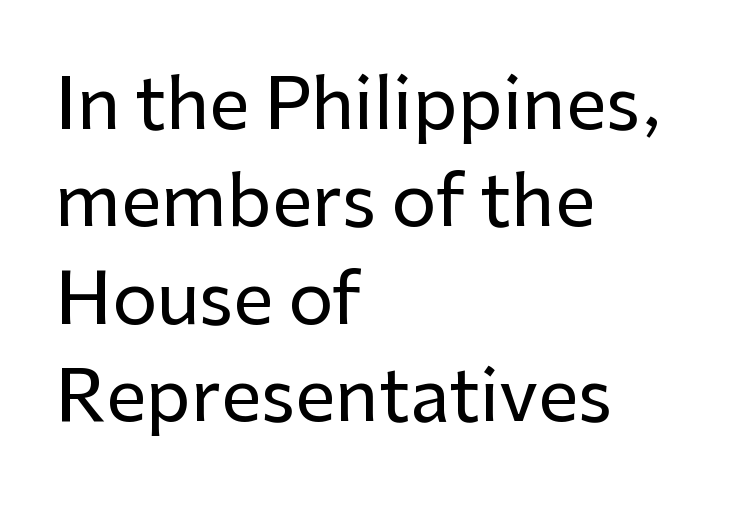
{"serif": "no", "italic": "no", "width": "normal", "stroke_contrast": "low", "x_height": "medium", "monospaced": "no", "underline": "no", "align": "left", "line_spacing": "normal", "line_spacing_ratio": 1.37, "letter_spacing": "normal", "letter_spacing_em": 0.0, "glyph_px": 71}
